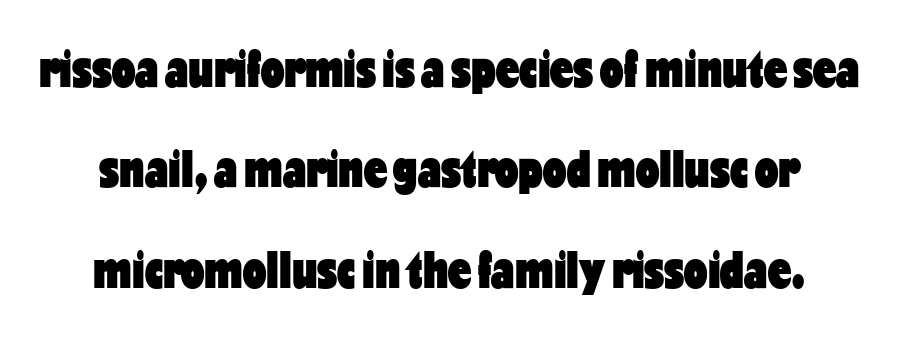
The letters stand straight up with perfectly vertical stems. A typesetter would call this proportional, since set widths differ per character. You could fit nearly another row in the gap between these rows. The letterforms sit shoulder to shoulder at normal distance.
